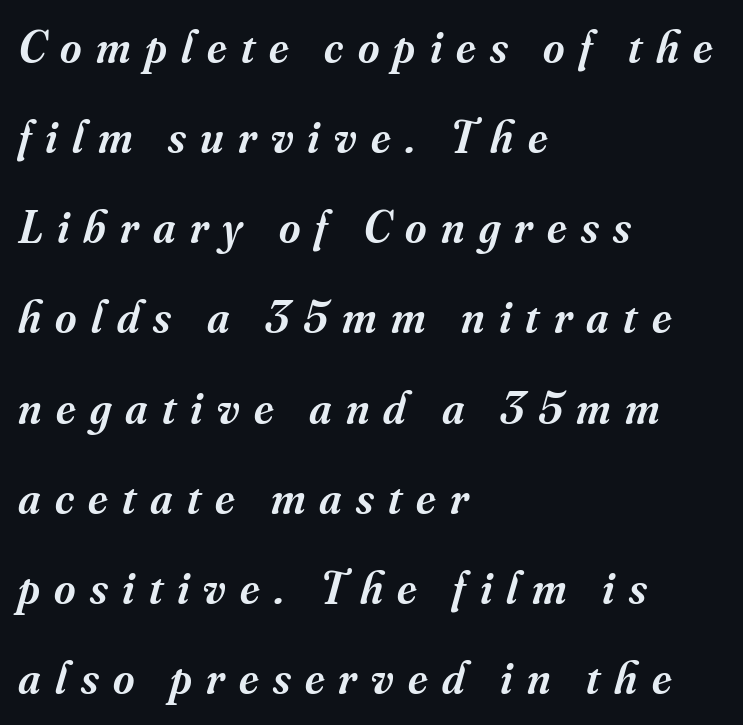
{"serif": "yes", "italic": "yes", "lean": "right", "slant_degrees": 16, "bold": "semi", "weight": "semibold", "width": "normal", "stroke_contrast": "medium", "x_height": "small", "monospaced": "no", "underline": "no", "align": "left", "line_spacing": "loose", "line_spacing_ratio": 1.96, "letter_spacing": "wide", "letter_spacing_em": 0.31, "glyph_px": 46}
